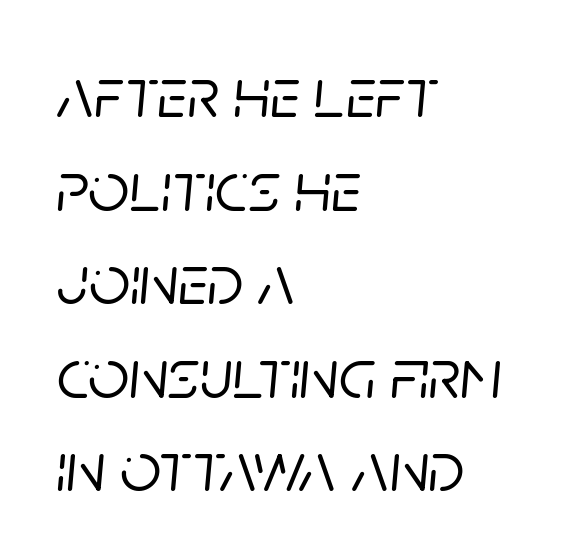
In terms of leading, this rendering sits right in the middle. Italic: yes, the glyphs are oblique. The passage shown has conventional tracking throughout. The rendering uses natural spacing where letterforms have individual widths. Check under the words: just untouched page.
